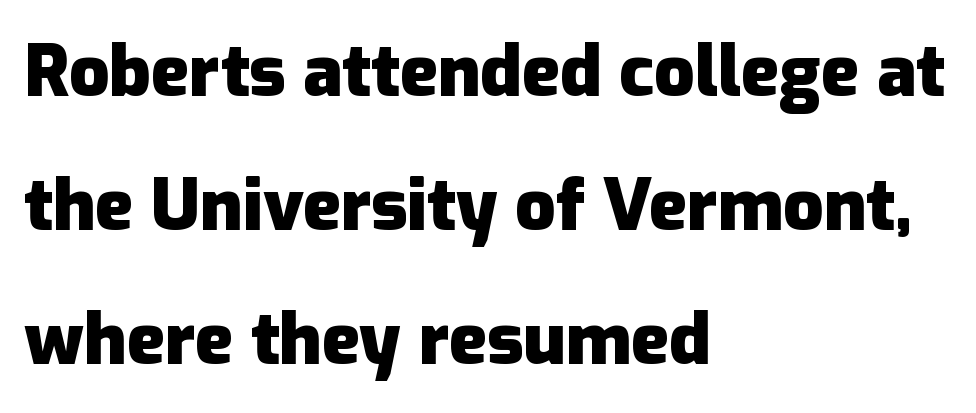
Q: Is the text bold? A: Yes.
Q: Is the text italic (slanted)? A: No, it is upright.
Q: Is the typeface a serif or a sans-serif typeface? A: Sans-serif.
Q: Is the text underlined? A: No.
Q: How is the paragraph aligned? A: Left-aligned.
Q: Is the spacing between letters normal or unusually wide? A: Normal.
Q: Width (condensed, normal, or wide)? A: Normal.
Q: Stroke contrast? A: Low.
Q: x-height? A: Medium.
Q: Monospaced? A: No.
